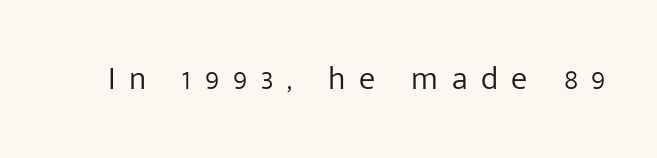
The image shows 33 px light sans-serif type, upright; set unusually wide letter spacing (+0.41 em), not underlined; low stroke contrast and a medium x-height.
